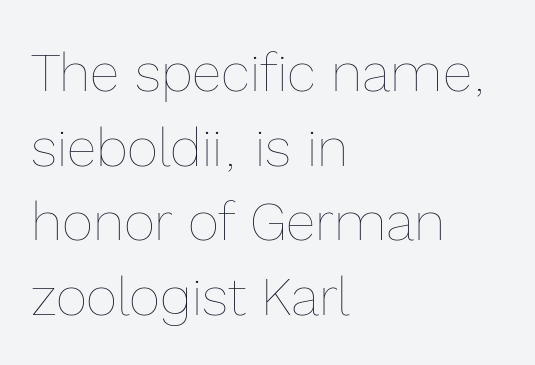
Q: Is the text bold? A: No.
Q: Is the text italic (slanted)? A: No, it is upright.
Q: Is the text underlined? A: No.
Q: How is the paragraph aligned? A: Left-aligned.
Q: Is the spacing between letters normal or unusually wide? A: Normal.
Q: Is the spacing between lines tight, normal or loose? A: Normal.
Q: Width (condensed, normal, or wide)? A: Normal.
Q: x-height? A: Medium.
Q: Monospaced? A: No.
